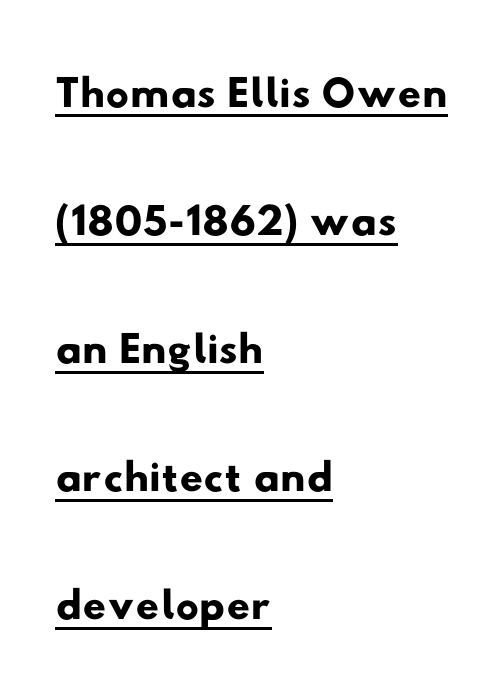
{"serif": "no", "width": "wide", "stroke_contrast": "low", "x_height": "small", "monospaced": "no", "underline": "yes", "align": "left", "line_spacing": "loose", "line_spacing_ratio": 1.97, "letter_spacing": "normal", "letter_spacing_em": 0.0, "glyph_px": 65}
